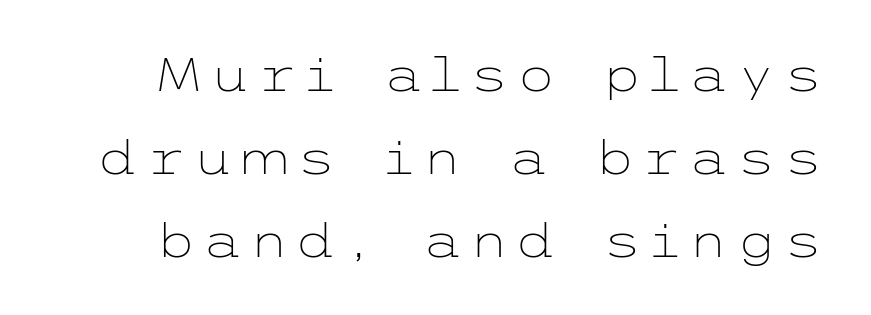
The image shows 46 px light, wide sans-serif type, upright; set line spacing 1.8x, not underlined; low stroke contrast and a medium x-height.
